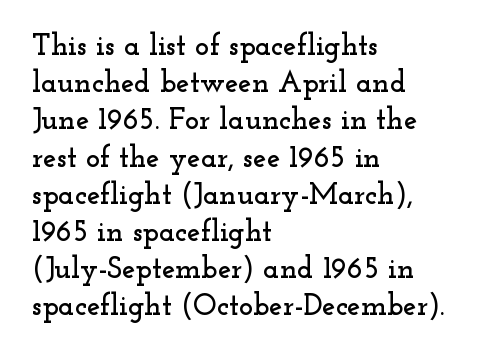
The glyphs are unaccompanied by any horizontal stroke below them. These lines were composed using upright roman letters. These lines keep a tight, regular rhythm from letter to letter. You could not count columns in this text — the font is proportionally spaced. This rendering uses left alignment, leaving the right contour irregular. Check where the strokes stop: tiny serifs finish them off.
